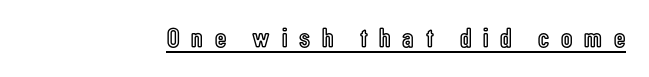
{"italic": "no", "width": "condensed", "x_height": "medium", "monospaced": "no", "underline": "yes", "letter_spacing": "wide", "letter_spacing_em": 0.42, "glyph_px": 28}
